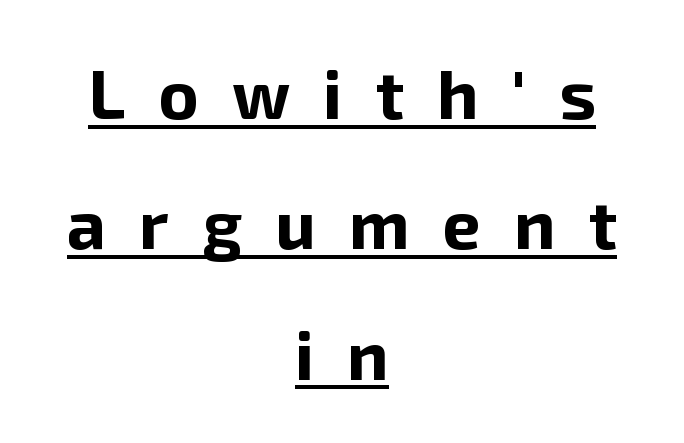
Does the lettering tilt? It doesn't — this is upright. Grotesque or geometric, the face here clearly has no serifs. The typesetter has applied underlining to the passage shown. The passage shown is typed in a proportional face where columns would drift. Compared with typical body copy, the letter spacing here is much looser. Visually the block forms a symmetrical silhouette, jagged on both flanks.
